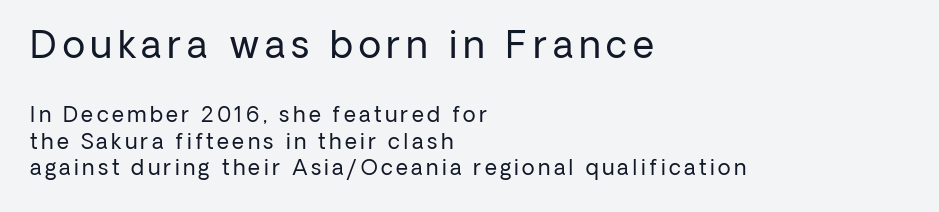
{"serif": "no", "italic": "no", "bold": "no", "weight": "regular", "width": "normal", "stroke_contrast": "low", "x_height": "medium", "monospaced": "no", "underline": "no", "align": "left", "line_spacing": "normal", "line_spacing_ratio": 1.26, "larger_block": "first", "size_ratio": 1.76, "glyph_px": 37}
